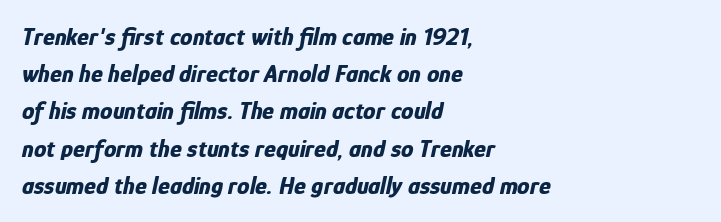
Beneath every word, the page is bare. Each word holds together tightly as a unit, with standard inter-letter gaps. The lettering tilts uniformly, giving the passage an italic look. Each line starts at the same left margin while the right side varies.
